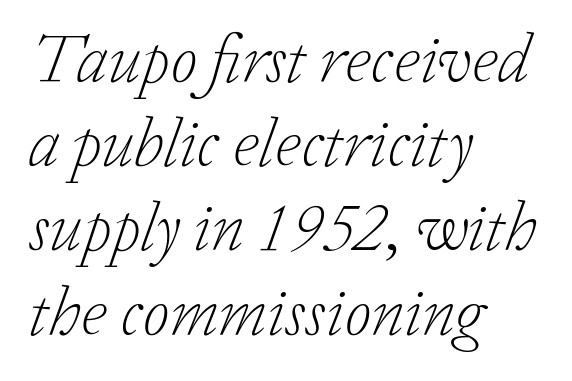
{"serif": "yes", "italic": "yes", "lean": "right", "slant_degrees": 20, "bold": "no", "weight": "light", "width": "normal", "stroke_contrast": "low", "x_height": "medium", "monospaced": "no", "underline": "no", "align": "left", "line_spacing_ratio": 1.22, "letter_spacing": "normal", "letter_spacing_em": 0.0, "glyph_px": 69}
